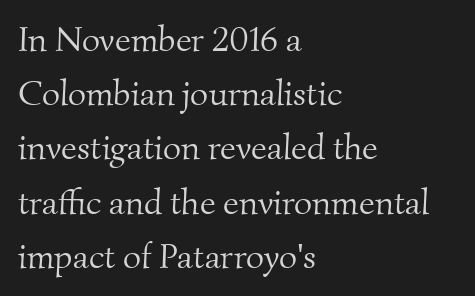
Q: Is the text bold? A: No.
Q: Is the typeface a serif or a sans-serif typeface? A: Serif.
Q: Is the text underlined? A: No.
Q: How is the paragraph aligned? A: Left-aligned.
Q: Is the spacing between letters normal or unusually wide? A: Normal.
Q: Is the spacing between lines tight, normal or loose? A: Normal.
Q: Width (condensed, normal, or wide)? A: Normal.
Q: Stroke contrast? A: Medium.
Q: x-height? A: Small.
Q: Monospaced? A: No.
